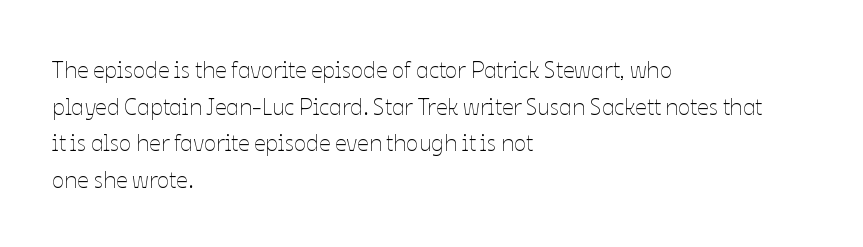
Q: Is the text bold? A: No.
Q: Is the text italic (slanted)? A: No, it is upright.
Q: Is the text underlined? A: No.
Q: How is the paragraph aligned? A: Left-aligned.
Q: Is the spacing between letters normal or unusually wide? A: Normal.
Q: Is the spacing between lines tight, normal or loose? A: Normal.
